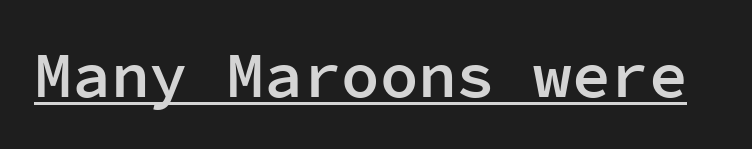
This sample has the even, mechanical cadence of fixed-width lettering. The rendering keeps characters at their native spacing. What weight is shown? A semibold, between regular and bold. Does the type have serifs? No, each stem ends abruptly. Posture: upright roman. This rendering features underlined lettering.
